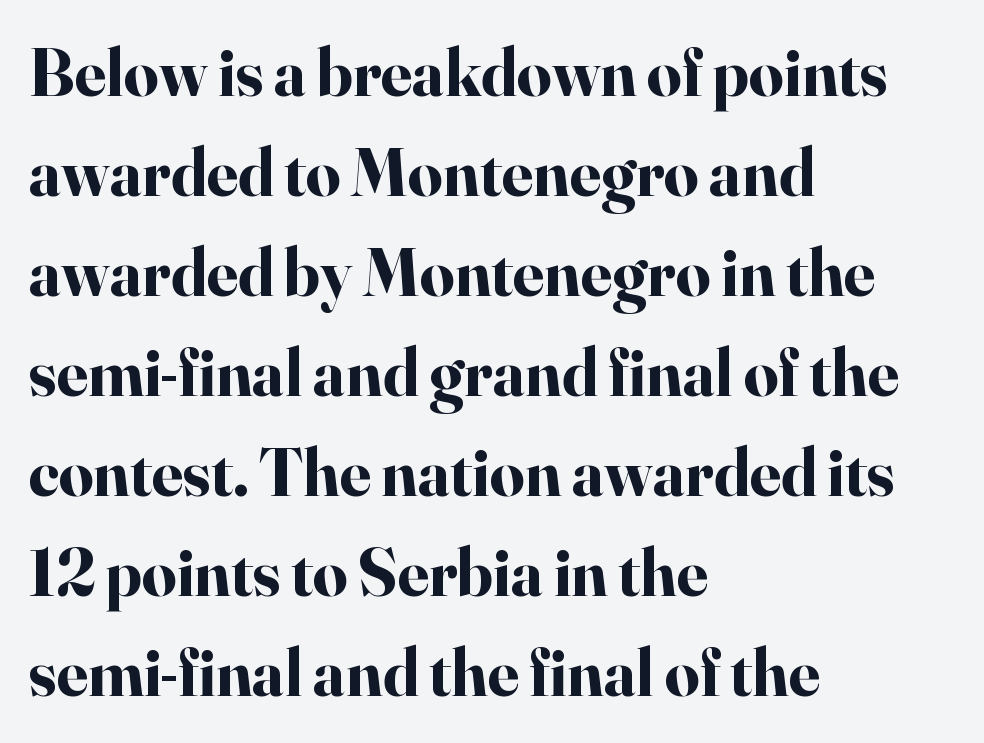
Note the varied advance widths — an 'i' is clearly narrower than an 'm'. This block has exactly the height ordinary leading produces. Honestly, the letter spacing is just normal — you wouldn't notice it. The letters stand straight up with perfectly vertical stems. The rendering anchors every line to the left-hand side. The passage shown is typeset with a serif family.
